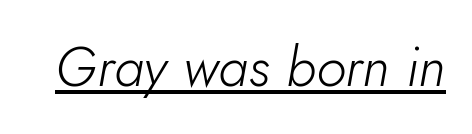
The rendering uses natural spacing where letterforms have individual widths. The axis of the letterforms is tilted away from vertical. The gaps between neighbouring characters are ordinary and unremarkable. The font sits on the lighter half of the weight spectrum, regular included. Underlining? Definitely there.
